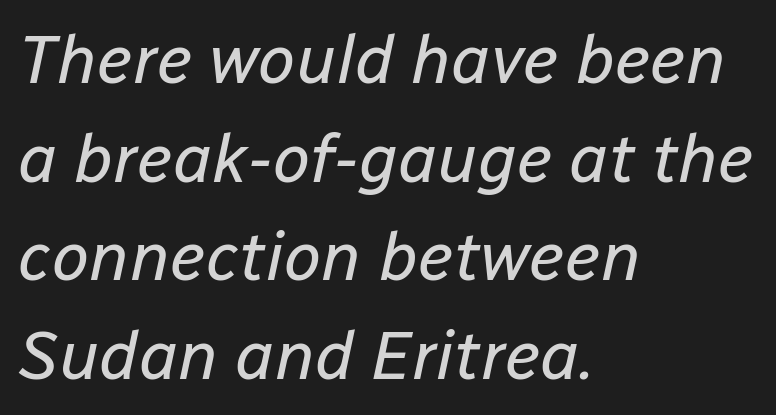
{"italic": "yes", "lean": "right", "slant_degrees": 12, "bold": "no", "weight": "regular", "width": "normal", "stroke_contrast": "low", "x_height": "medium", "monospaced": "no", "underline": "no", "align": "left", "line_spacing": "normal", "line_spacing_ratio": 1.45, "letter_spacing": "normal", "letter_spacing_em": 0.0, "glyph_px": 68}
